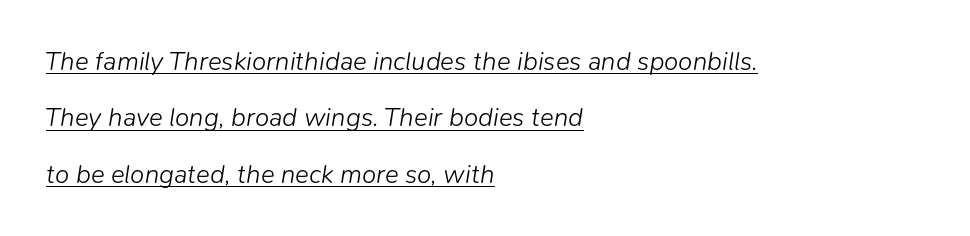
Q: Is the text bold? A: No.
Q: Is the text italic (slanted)? A: Yes, it leans right by about 9 degrees.
Q: Is the text underlined? A: Yes.
Q: How is the paragraph aligned? A: Left-aligned.
Q: Is the spacing between letters normal or unusually wide? A: Normal.
Q: Is the spacing between lines tight, normal or loose? A: Loose.
